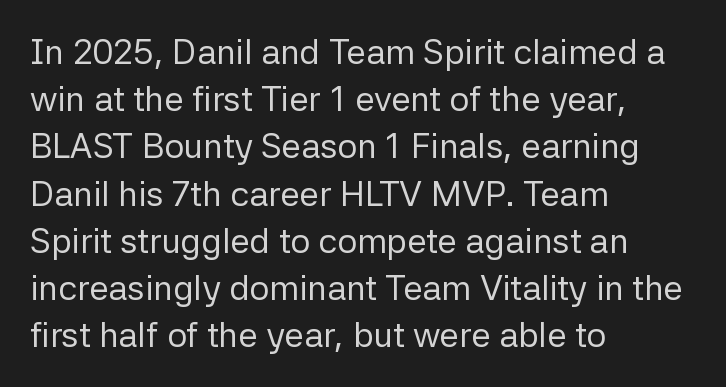
Q: Is the text bold? A: No.
Q: Is the text italic (slanted)? A: No, it is upright.
Q: Is the typeface a serif or a sans-serif typeface? A: Sans-serif.
Q: Is the text underlined? A: No.
Q: How is the paragraph aligned? A: Left-aligned.
Q: Is the spacing between letters normal or unusually wide? A: Normal.
Q: Is the spacing between lines tight, normal or loose? A: Normal.
Q: Width (condensed, normal, or wide)? A: Normal.
Q: Stroke contrast? A: Low.
Q: x-height? A: Medium.
Q: Monospaced? A: No.
